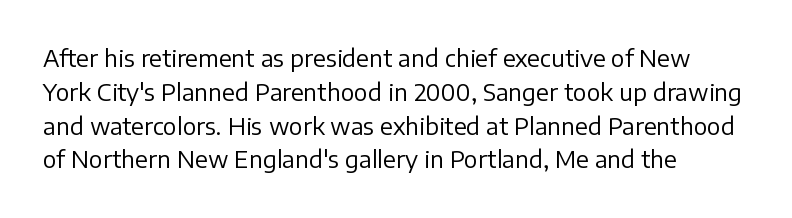
{"italic": "no", "bold": "no", "underline": "no", "align": "left", "line_spacing": "normal", "line_spacing_ratio": 1.47, "letter_spacing": "normal", "letter_spacing_em": 0.0, "glyph_px": 23}
